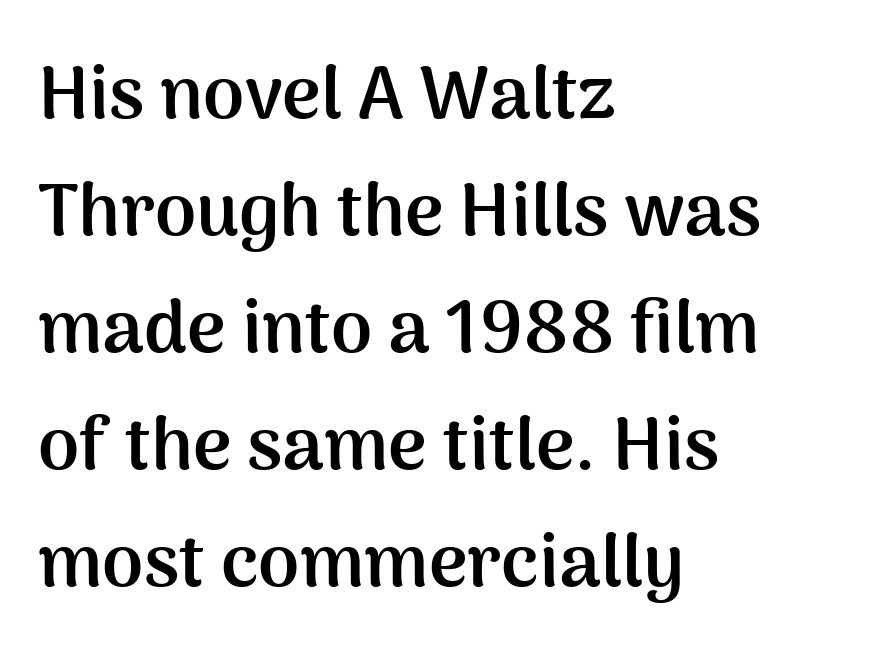
{"serif": "no", "italic": "no", "bold": "yes", "weight": "semibold", "width": "normal", "stroke_contrast": "medium", "x_height": "medium", "monospaced": "no", "underline": "no", "align": "left", "line_spacing": "normal", "line_spacing_ratio": 1.58, "letter_spacing": "normal", "letter_spacing_em": 0.0, "glyph_px": 74}
